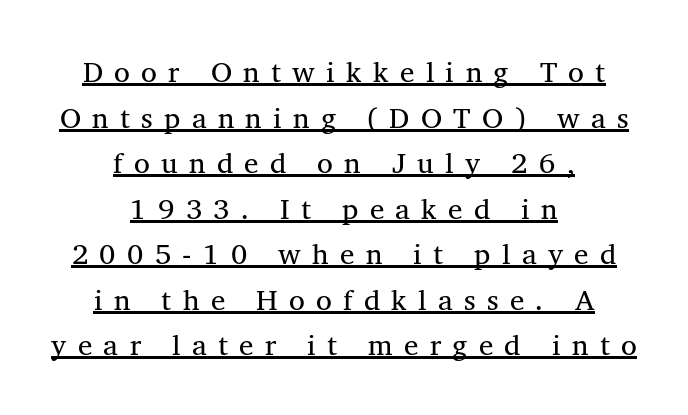
{"serif": "yes", "italic": "no", "width": "normal", "stroke_contrast": "medium", "x_height": "medium", "monospaced": "no", "underline": "yes", "align": "center", "line_spacing": "normal", "line_spacing_ratio": 1.57, "letter_spacing": "wide", "letter_spacing_em": 0.39, "glyph_px": 29}
